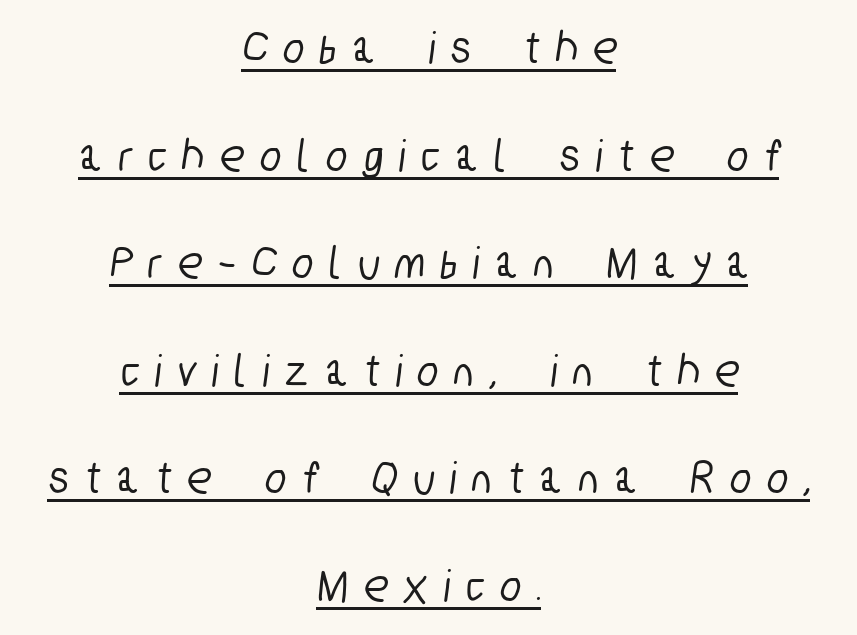
Q: Is the typeface a serif or a sans-serif typeface? A: Sans-serif.
Q: Is the text underlined? A: Yes.
Q: How is the paragraph aligned? A: Centered.
Q: Is the spacing between letters normal or unusually wide? A: Unusually wide.
Q: Is the spacing between lines tight, normal or loose? A: Loose.
Q: Width (condensed, normal, or wide)? A: Condensed.
Q: Stroke contrast? A: Low.
Q: x-height? A: Medium.
Q: Monospaced? A: No.
